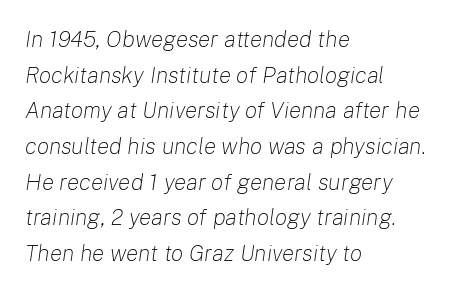
{"italic": "yes", "lean": "right", "slant_degrees": 8, "bold": "no", "underline": "no", "align": "left", "line_spacing": "normal", "line_spacing_ratio": 1.55, "letter_spacing": "normal", "letter_spacing_em": 0.0, "glyph_px": 23}
